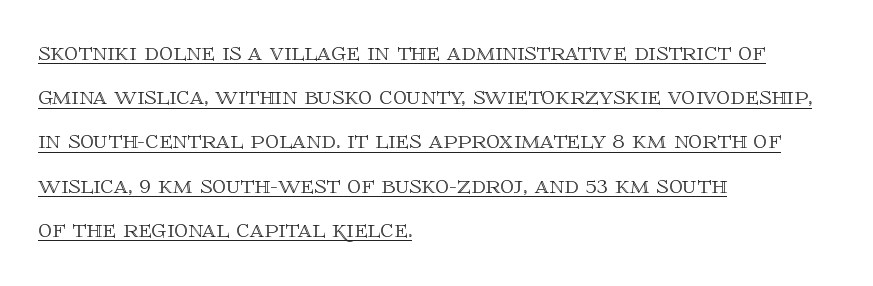
The image shows 28 px text type, upright; set left-aligned, normal line spacing (1.58x), normal letter spacing, underlined; a large x-height.
